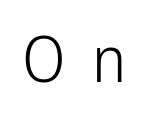
Q: Is the text bold? A: No.
Q: Is the text italic (slanted)? A: No, it is upright.
Q: Is the typeface a serif or a sans-serif typeface? A: Sans-serif.
Q: Is the text underlined? A: No.
Q: Is the spacing between letters normal or unusually wide? A: Unusually wide.
Q: Width (condensed, normal, or wide)? A: Condensed.
Q: Stroke contrast? A: Low.
Q: x-height? A: Medium.
Q: Monospaced? A: No.
